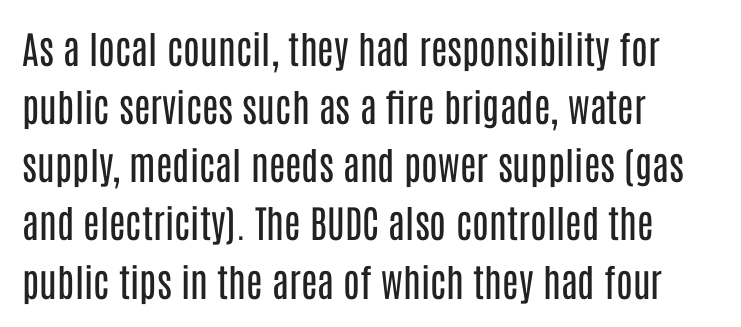
{"serif": "no", "italic": "no", "bold": "no", "weight": "regular", "width": "condensed", "stroke_contrast": "low", "x_height": "large", "monospaced": "no", "underline": "no", "align": "left", "line_spacing": "normal", "line_spacing_ratio": 1.53, "letter_spacing": "normal", "letter_spacing_em": 0.0, "glyph_px": 38}
